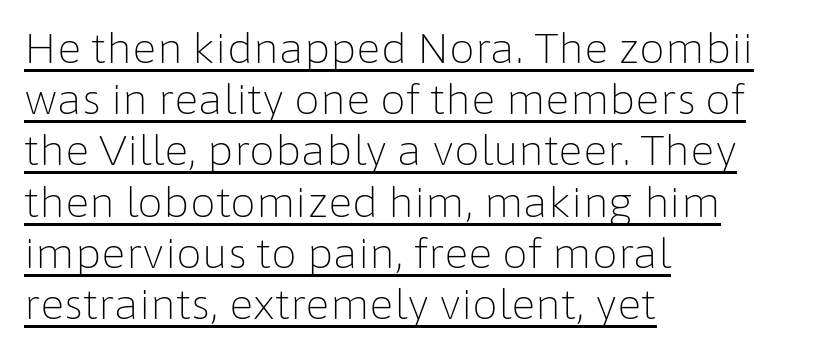
{"serif": "no", "italic": "no", "bold": "no", "weight": "light", "width": "normal", "stroke_contrast": "low", "x_height": "medium", "monospaced": "no", "underline": "yes", "align": "left", "line_spacing": "normal", "line_spacing_ratio": 1.25, "letter_spacing": "normal", "letter_spacing_em": 0.0, "glyph_px": 41}
